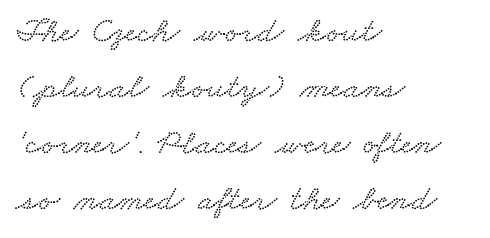
The image shows 36 px wide type; set left-aligned, normal line spacing (1.56x), normal letter spacing, not underlined; low stroke contrast and a small x-height.
